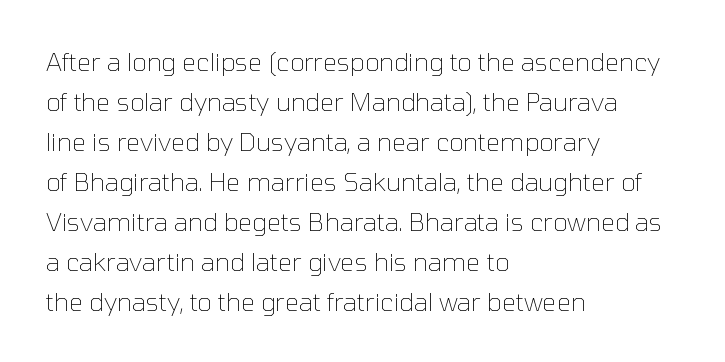
Q: Is the text bold? A: No.
Q: Is the text italic (slanted)? A: No, it is upright.
Q: Is the text underlined? A: No.
Q: How is the paragraph aligned? A: Left-aligned.
Q: Is the spacing between letters normal or unusually wide? A: Normal.
Q: Is the spacing between lines tight, normal or loose? A: Normal.
